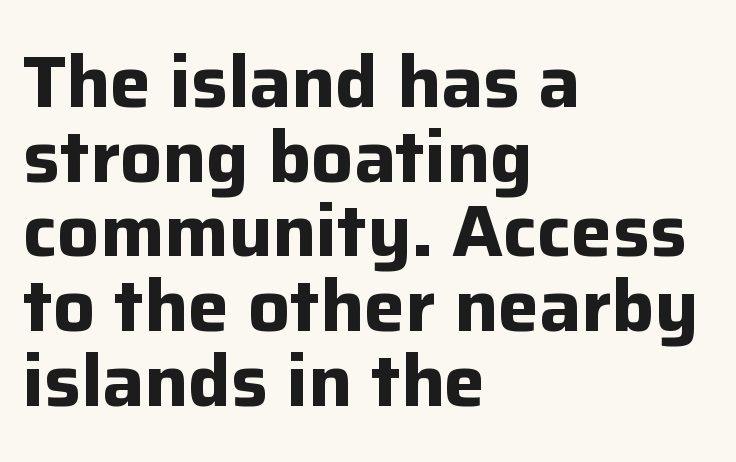
Q: Is the text bold? A: Yes.
Q: Is the text italic (slanted)? A: No, it is upright.
Q: Is the typeface a serif or a sans-serif typeface? A: Sans-serif.
Q: Is the text underlined? A: No.
Q: How is the paragraph aligned? A: Left-aligned.
Q: Is the spacing between letters normal or unusually wide? A: Normal.
Q: Is the spacing between lines tight, normal or loose? A: Tight.
Q: Width (condensed, normal, or wide)? A: Normal.
Q: Stroke contrast? A: Low.
Q: x-height? A: Medium.
Q: Monospaced? A: No.
